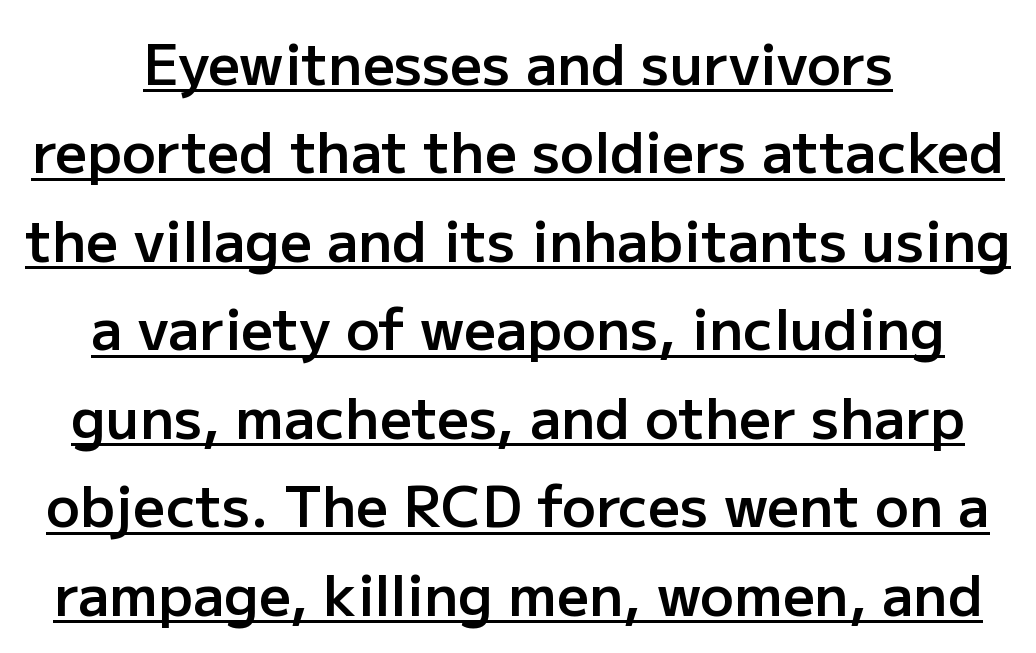
{"serif": "no", "italic": "no", "bold": "semi", "weight": "semibold", "width": "normal", "stroke_contrast": "low", "x_height": "medium", "monospaced": "no", "underline": "yes", "line_spacing": "normal", "line_spacing_ratio": 1.58, "letter_spacing": "normal", "letter_spacing_em": 0.0, "glyph_px": 56}
